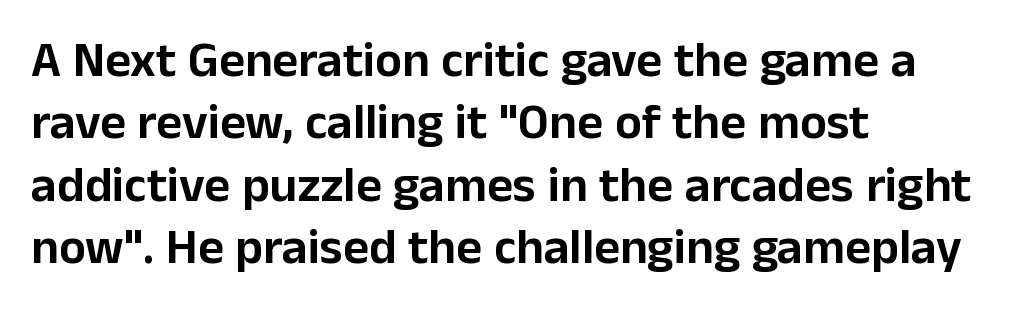
Q: Is the text italic (slanted)? A: No, it is upright.
Q: Is the typeface a serif or a sans-serif typeface? A: Sans-serif.
Q: Is the text underlined? A: No.
Q: How is the paragraph aligned? A: Left-aligned.
Q: Is the spacing between letters normal or unusually wide? A: Normal.
Q: Is the spacing between lines tight, normal or loose? A: Normal.
Q: Width (condensed, normal, or wide)? A: Normal.
Q: Stroke contrast? A: Low.
Q: x-height? A: Medium.
Q: Monospaced? A: No.
